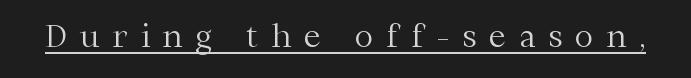
The image shows 31 px light serif type, upright; set unusually wide letter spacing (+0.42 em), underlined; medium stroke contrast and a medium x-height.
